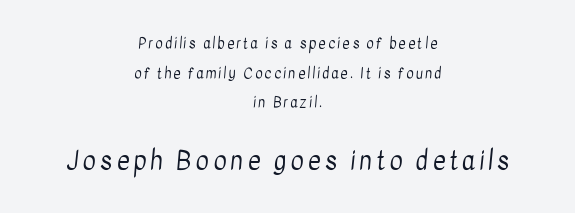
{"bold": "no", "underline": "no", "align": "center", "line_spacing": "loose", "line_spacing_ratio": 2.11, "larger_block": "second", "size_ratio": 1.79, "glyph_px": 25}
